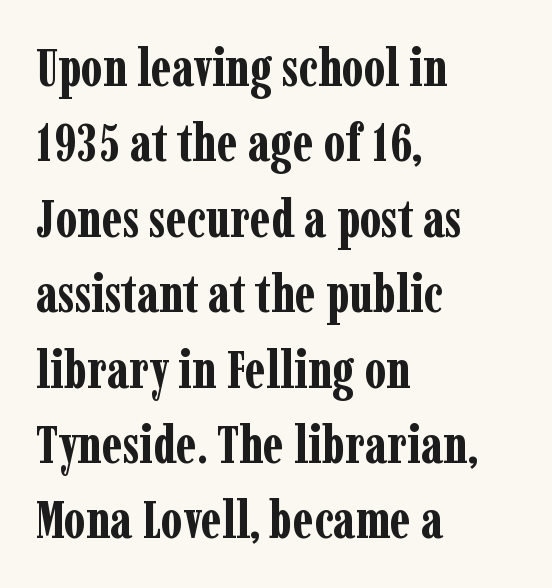
You can tell it's not italic because the verticals are truly vertical. Character widths vary here, with narrow letters taking less room than wide ones. Reading down the block, your eye returns to a fixed left position each line. As a designer I'd log this as weight 700, bold. Old-style or modern, the face here clearly has serifs. The rows are spaced the way most documents space them.
